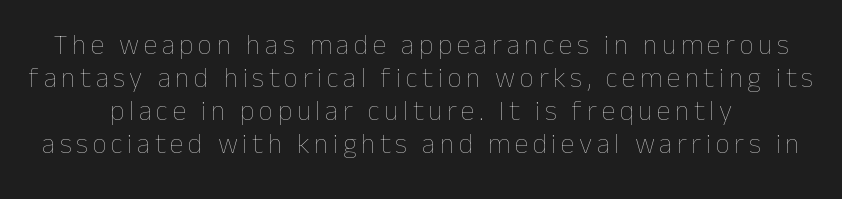
{"italic": "no", "bold": "no", "weight": "thin", "width": "normal", "stroke_contrast": "low", "x_height": "medium", "monospaced": "no", "underline": "no", "line_spacing_ratio": 1.18, "glyph_px": 28}
